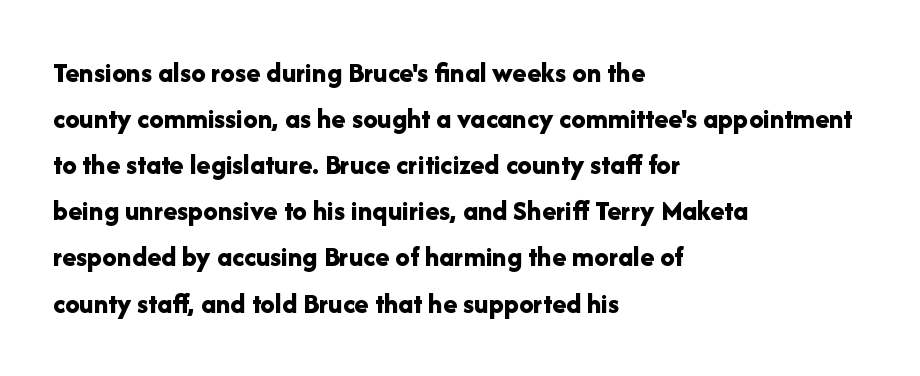
The image shows 29 px bold sans-serif type, upright; set left-aligned, normal line spacing (1.59x), normal letter spacing, not underlined; low stroke contrast and a medium x-height.
